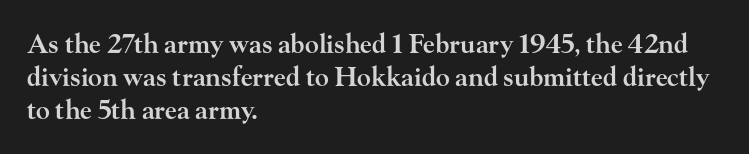
Q: Is the text bold? A: Semi-bold.
Q: Is the text italic (slanted)? A: No, it is upright.
Q: Is the text underlined? A: No.
Q: How is the paragraph aligned? A: Left-aligned.
Q: Is the spacing between letters normal or unusually wide? A: Normal.
Q: Is the spacing between lines tight, normal or loose? A: Normal.
